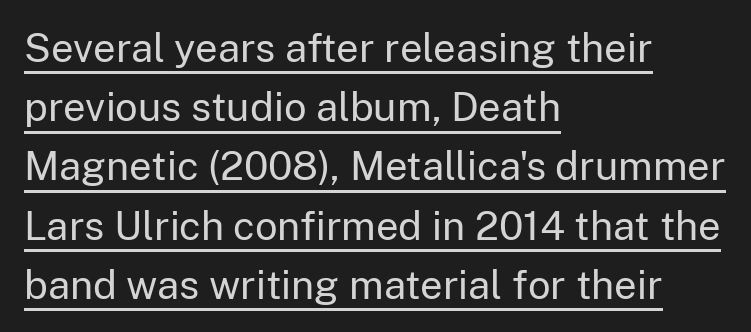
Q: Is the text bold? A: No.
Q: Is the text italic (slanted)? A: No, it is upright.
Q: Is the typeface a serif or a sans-serif typeface? A: Sans-serif.
Q: Is the text underlined? A: Yes.
Q: How is the paragraph aligned? A: Left-aligned.
Q: Is the spacing between letters normal or unusually wide? A: Normal.
Q: Is the spacing between lines tight, normal or loose? A: Normal.
Q: Width (condensed, normal, or wide)? A: Normal.
Q: Stroke contrast? A: Low.
Q: x-height? A: Medium.
Q: Monospaced? A: No.
